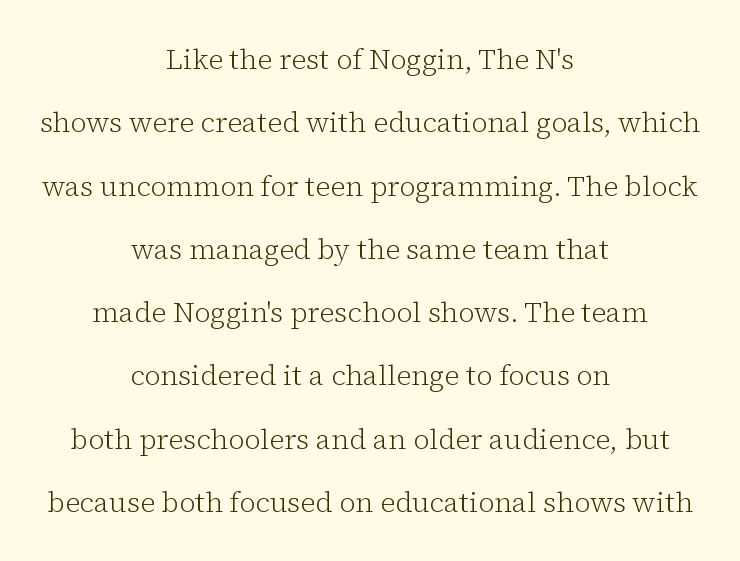
Q: Is the text bold? A: No.
Q: Is the text italic (slanted)? A: No, it is upright.
Q: Is the typeface a serif or a sans-serif typeface? A: Serif.
Q: Is the text underlined? A: No.
Q: How is the paragraph aligned? A: Centered.
Q: Is the spacing between letters normal or unusually wide? A: Normal.
Q: Is the spacing between lines tight, normal or loose? A: Loose.
Q: Width (condensed, normal, or wide)? A: Normal.
Q: Stroke contrast? A: Low.
Q: x-height? A: Medium.
Q: Monospaced? A: No.
